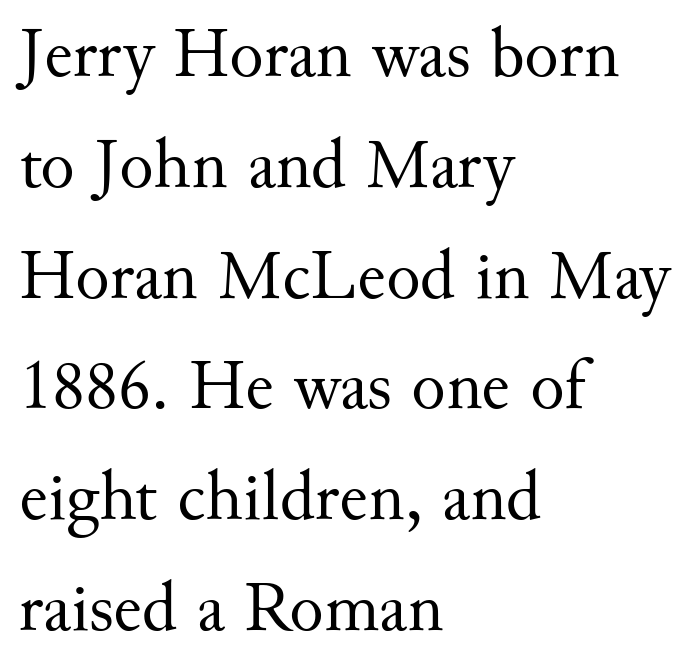
The image shows 71 px regular-weight serif type, upright; set left-aligned, normal line spacing (1.56x), normal letter spacing, not underlined; medium stroke contrast and a small x-height.
